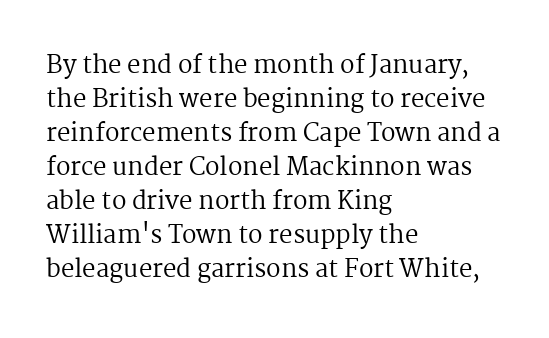
Just letters on the line, the space beneath them empty. The lines sit at an ordinary, default distance from one another. Reading down the block, your eye returns to a fixed left position each line. Think standard paragraph weight, or any step lighter than that.
